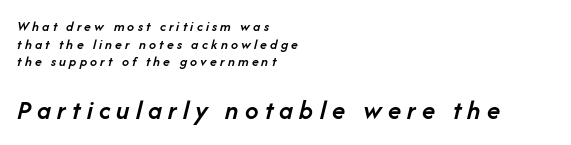
The image shows 27 px text type, italic (leaning right); set left-aligned, normal line spacing (1.26x), unusually wide letter spacing (+0.23 em), not underlined; the second (bottom) block is 1.93x larger.
